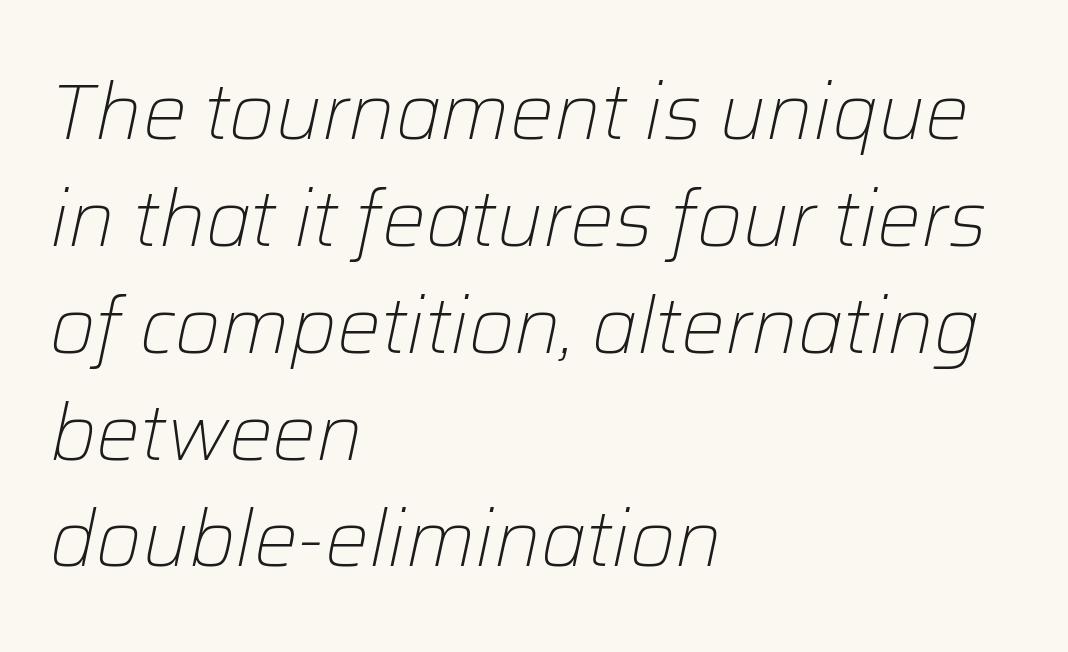
The image shows 78 px light type, italic (leaning right); set left-aligned, normal line spacing (1.37x), normal letter spacing, not underlined; low stroke contrast and a medium x-height.
